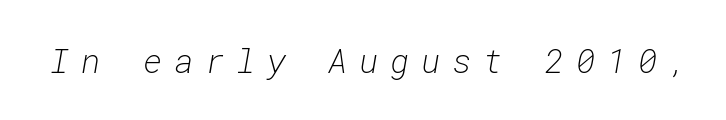
An italicized treatment has been applied to the whole sample. The letters march in equal steps, a hallmark of fixed-pitch type. Unbolded letterforms with no extra heft. Just letters on the line, the space beneath them empty. Inter-character spacing is expanded well beyond the font's built-in metrics.
